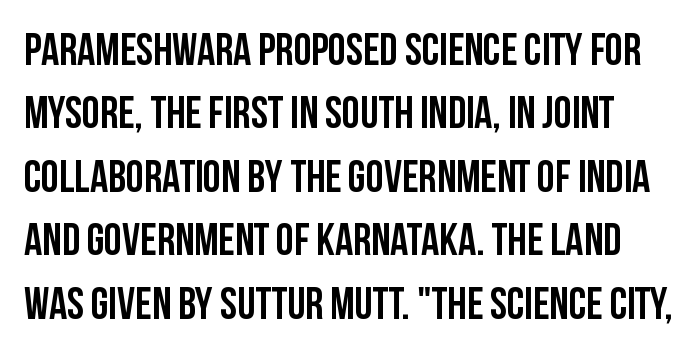
{"serif": "no", "italic": "no", "bold": "yes", "weight": "semibold", "width": "condensed", "stroke_contrast": "low", "x_height": "large", "monospaced": "no", "underline": "no", "line_spacing": "normal", "line_spacing_ratio": 1.41, "letter_spacing": "normal", "letter_spacing_em": 0.0, "glyph_px": 45}
